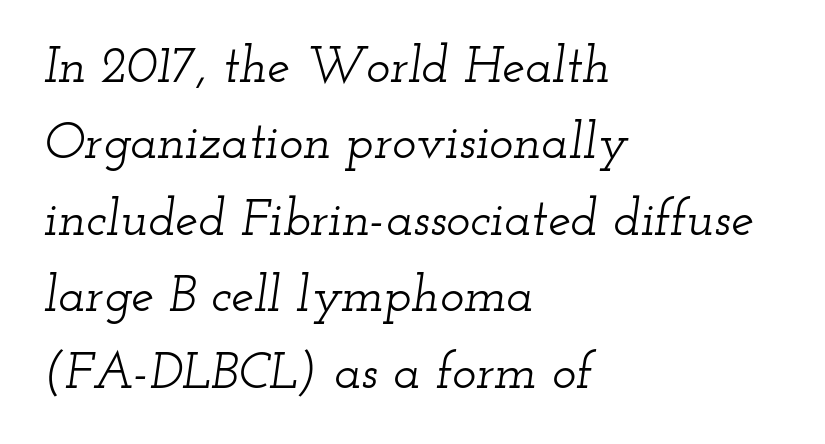
The line texture is even and compact thanks to regular tracking. Reading down the block, your eye returns to a fixed left position each line. Do the characters align in a grid? No, the font is proportional. Designer's note — italics engaged. Check the space under the baseline: it is left empty. The typeface chosen for these lines features serifs.
